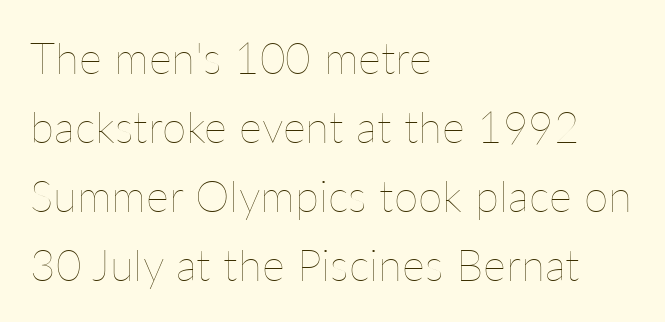
{"italic": "no", "bold": "no", "weight": "thin", "width": "normal", "stroke_contrast": "low", "x_height": "medium", "monospaced": "no", "underline": "no", "align": "left", "line_spacing": "normal", "line_spacing_ratio": 1.57, "letter_spacing": "normal", "letter_spacing_em": 0.0, "glyph_px": 44}
